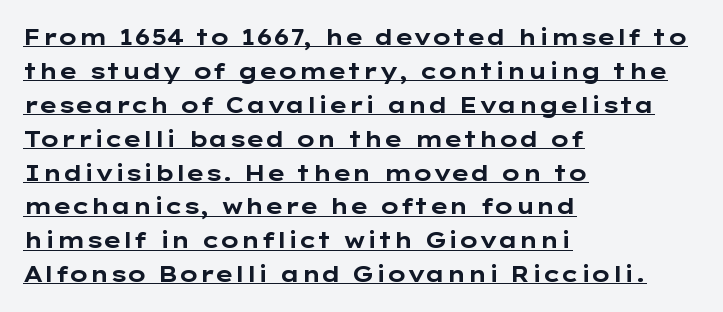
Q: Is the text bold? A: Yes.
Q: Is the text italic (slanted)? A: No, it is upright.
Q: Is the text underlined? A: Yes.
Q: How is the paragraph aligned? A: Left-aligned.
Q: Is the spacing between letters normal or unusually wide? A: Normal.
Q: Is the spacing between lines tight, normal or loose? A: Normal.
